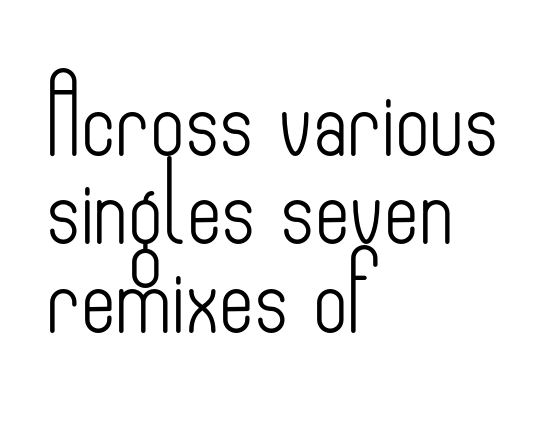
{"serif": "no", "italic": "no", "bold": "no", "weight": "light", "width": "condensed", "stroke_contrast": "low", "x_height": "small", "monospaced": "no", "underline": "no", "align": "left", "line_spacing_ratio": 1.18, "letter_spacing": "normal", "letter_spacing_em": 0.0, "glyph_px": 75}
